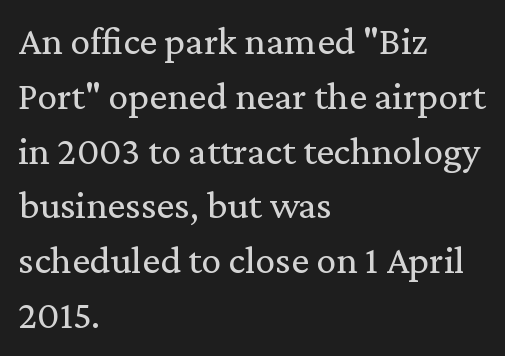
Varying glyph widths throughout — classic text-font behaviour. The weight tops out at a normal text grade. A classic flush-left, rag-right setting is used for this passage. Letterform terminals end in serifs throughout the passage. This is the regular roman posture of the typeface. Regarding leading, the lines here are spaced in the standard way.
